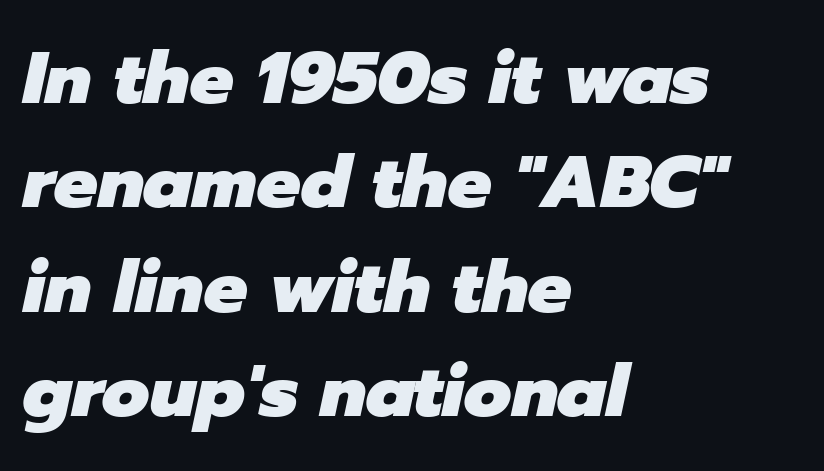
{"italic": "yes", "lean": "right", "slant_degrees": 12, "bold": "yes", "weight": "heavy", "width": "normal", "stroke_contrast": "low", "x_height": "medium", "monospaced": "no", "underline": "no", "align": "left", "line_spacing": "normal", "line_spacing_ratio": 1.43, "letter_spacing": "normal", "letter_spacing_em": 0.0, "glyph_px": 73}
